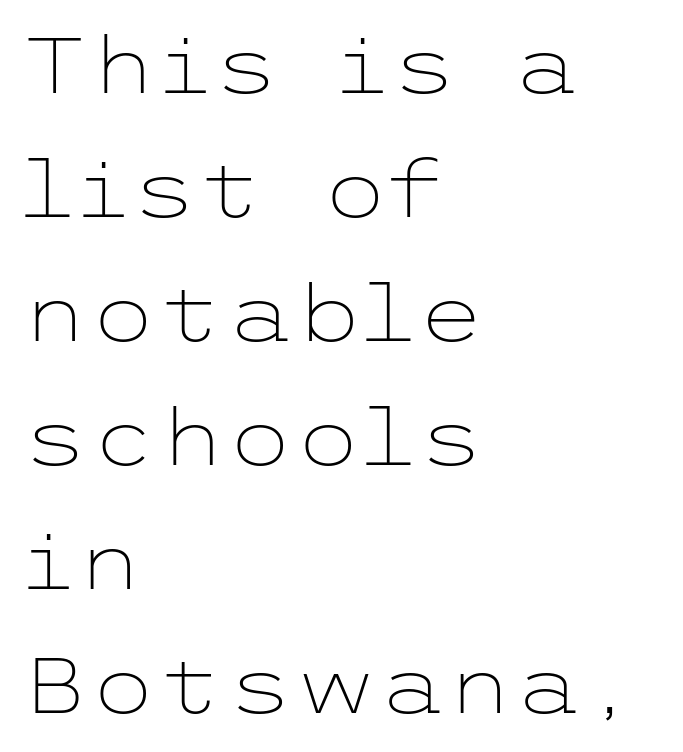
The image shows 78 px light, wide sans-serif type, upright; set left-aligned, normal line spacing (1.59x), normal letter spacing, not underlined; low stroke contrast and a medium x-height.
